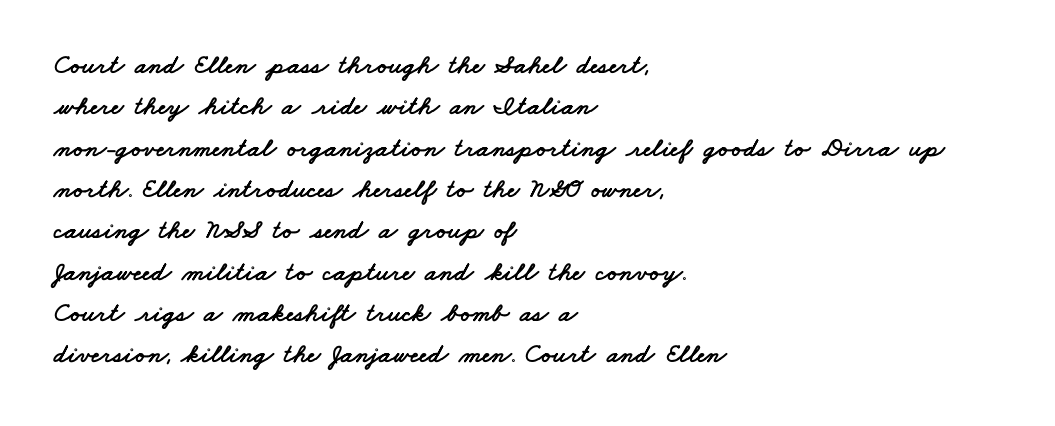
The image shows 27 px text type; set left-aligned, normal line spacing (1.53x), normal letter spacing, not underlined.
